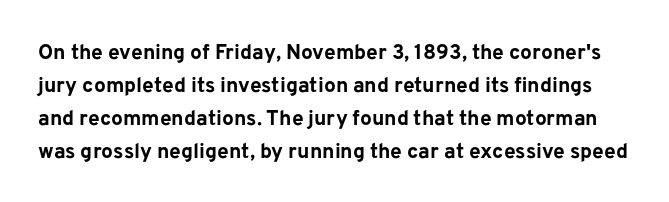
{"italic": "no", "bold": "yes", "underline": "no", "line_spacing": "normal", "line_spacing_ratio": 1.57, "letter_spacing": "normal", "letter_spacing_em": 0.0, "glyph_px": 21}
